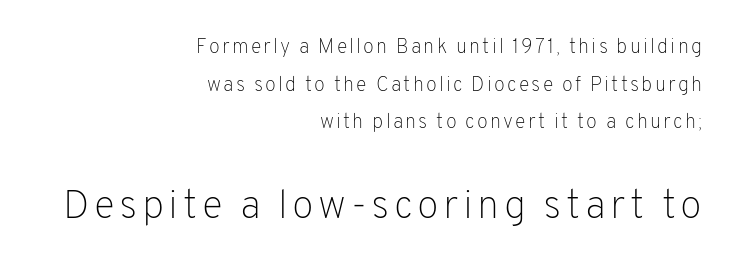
Q: Is the text bold? A: No.
Q: Is the text italic (slanted)? A: No, it is upright.
Q: Is the typeface a serif or a sans-serif typeface? A: Sans-serif.
Q: Is the text underlined? A: No.
Q: How is the paragraph aligned? A: Right-aligned.
Q: Which block of text is set in a larger size, the first (top) or the second (bottom)? A: The second (bottom) one.
Q: Width (condensed, normal, or wide)? A: Normal.
Q: Stroke contrast? A: Low.
Q: x-height? A: Medium.
Q: Monospaced? A: No.
